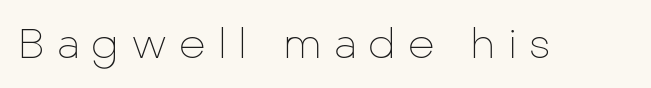
Q: Is the text bold? A: No.
Q: Is the text italic (slanted)? A: No, it is upright.
Q: Is the typeface a serif or a sans-serif typeface? A: Sans-serif.
Q: Is the text underlined? A: No.
Q: Is the spacing between letters normal or unusually wide? A: Unusually wide.
Q: Width (condensed, normal, or wide)? A: Normal.
Q: Stroke contrast? A: Low.
Q: x-height? A: Medium.
Q: Monospaced? A: No.
